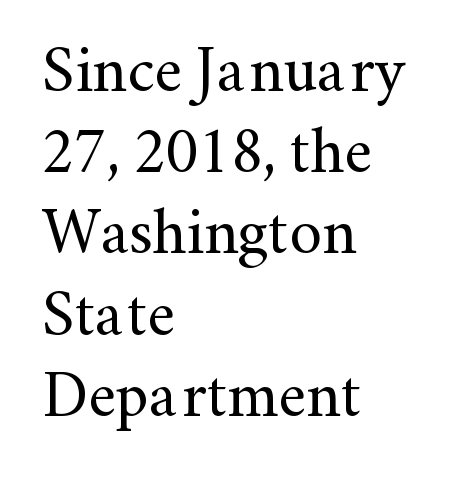
A normal amount of white space separates one row of letters from the next. Yep, those are serifs on the letters. Students, note that the glyphs here touch the page at normal intervals. Compared with a centered layout, this one pins lines to the left instead. Summary of weight: not heavy and not bold.
